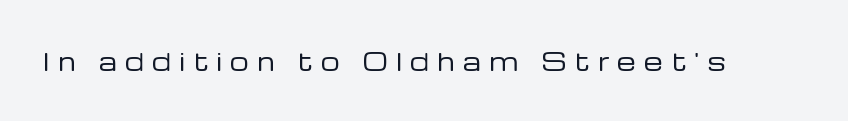
Q: Is the text bold? A: No.
Q: Is the text italic (slanted)? A: No, it is upright.
Q: Is the text underlined? A: No.
Q: Is the spacing between letters normal or unusually wide? A: Unusually wide.
